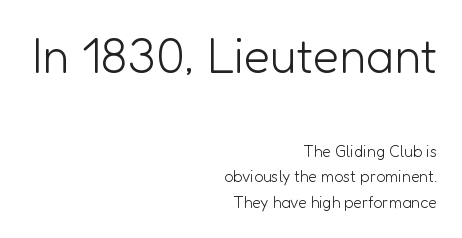
The image shows 48 px light sans-serif type, upright; set right-aligned, normal line spacing (1.61x), normal letter spacing, not underlined; the first (top) block is 3.0x larger; low stroke contrast and a medium x-height.
